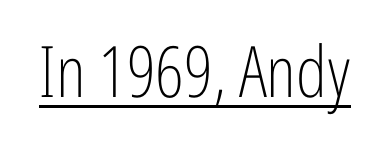
{"serif": "no", "italic": "no", "bold": "no", "weight": "light", "width": "condensed", "stroke_contrast": "low", "x_height": "medium", "monospaced": "no", "underline": "yes", "letter_spacing": "normal", "letter_spacing_em": 0.0, "glyph_px": 71}
